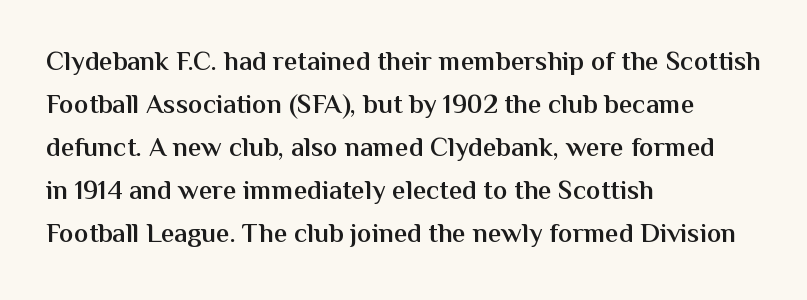
Decoration check: the copy has no underline. A classic flush-left, rag-right setting is used for this passage. Notice how descenders clear the ascenders below comfortably — that's standard leading. Tracking value appears to be zero — textbook default spacing.
